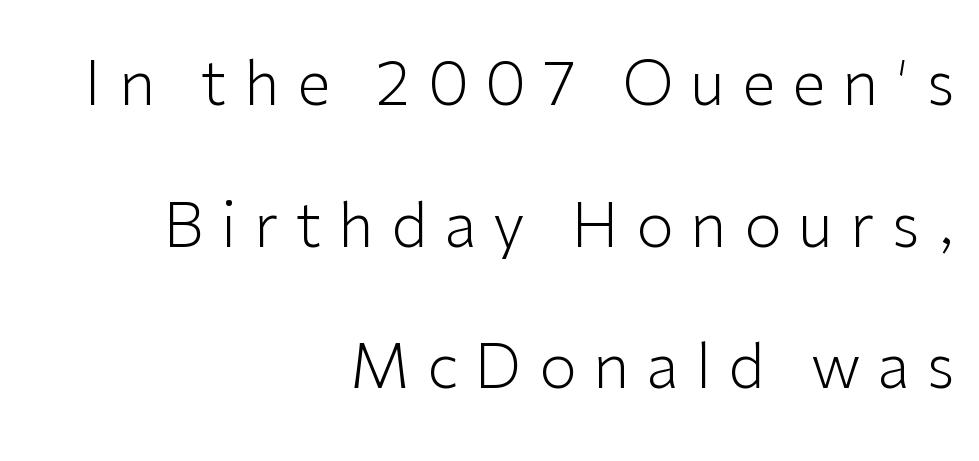
In CSS terms this would be text-align: right. When letters stand straight like this, we call the style roman or upright. The rendering inserts visible extra space after every character. Weight: in the light-to-regular range.
